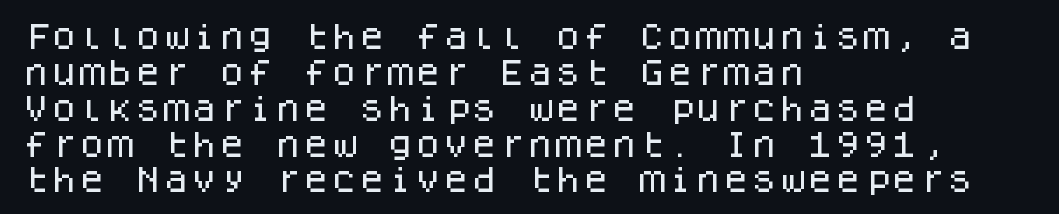
In terms of leading, this rendering sits right in the middle. Quick note: not italic, upright. The words here are not underlined. Left-aligned paragraph, ragged on the right. Monospaced: the letters line up in strict vertical columns.
